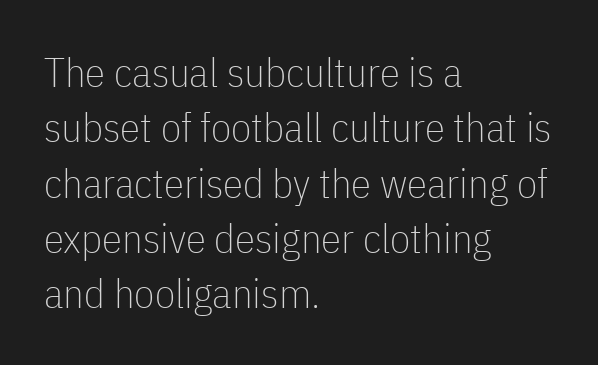
The image shows 41 px thin, condensed sans-serif type, upright; set left-aligned, normal line spacing (1.35x), normal letter spacing, not underlined; low stroke contrast and a medium x-height.
